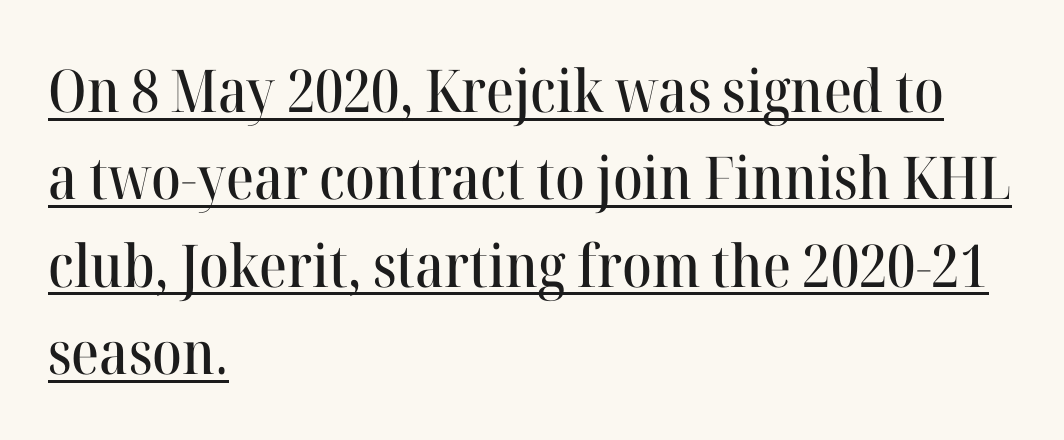
The image shows 59 px serif type, upright; set left-aligned, normal line spacing (1.48x), normal letter spacing, underlined; high stroke contrast and a medium x-height.
